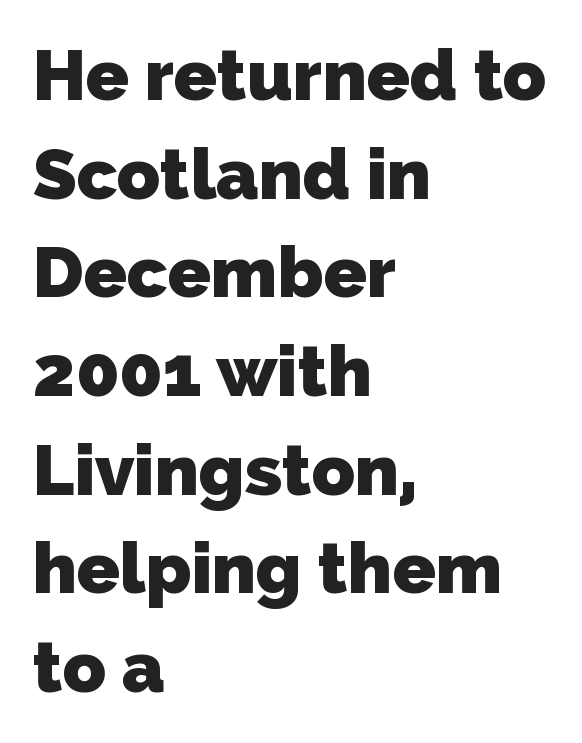
{"serif": "no", "bold": "yes", "weight": "heavy", "width": "normal", "stroke_contrast": "low", "x_height": "medium", "monospaced": "no", "underline": "no", "align": "left", "line_spacing": "normal", "line_spacing_ratio": 1.39, "letter_spacing": "normal", "letter_spacing_em": 0.0, "glyph_px": 71}
